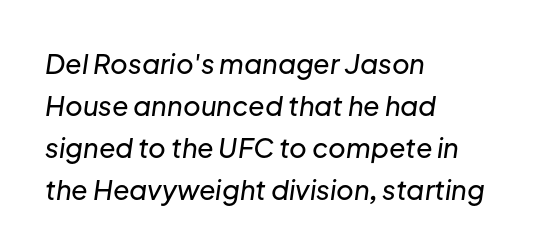
The setting favours the left margin, as ordinary paragraphs usually do. This sample uses plain, unmodified letter spacing. If you drew a line through each stem, it would be angled. Summary of vertical rhythm: regular, with standard interline spacing. Quick note: underline off.
